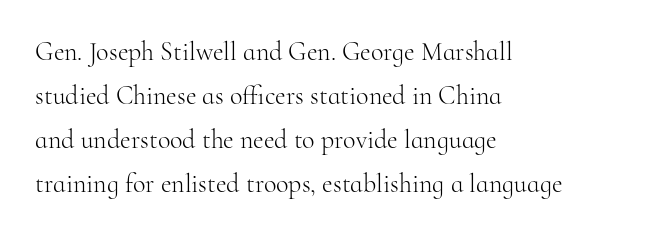
Q: Is the text bold? A: No.
Q: Is the text italic (slanted)? A: No, it is upright.
Q: Is the text underlined? A: No.
Q: How is the paragraph aligned? A: Left-aligned.
Q: Is the spacing between letters normal or unusually wide? A: Normal.
Q: Is the spacing between lines tight, normal or loose? A: Normal.
